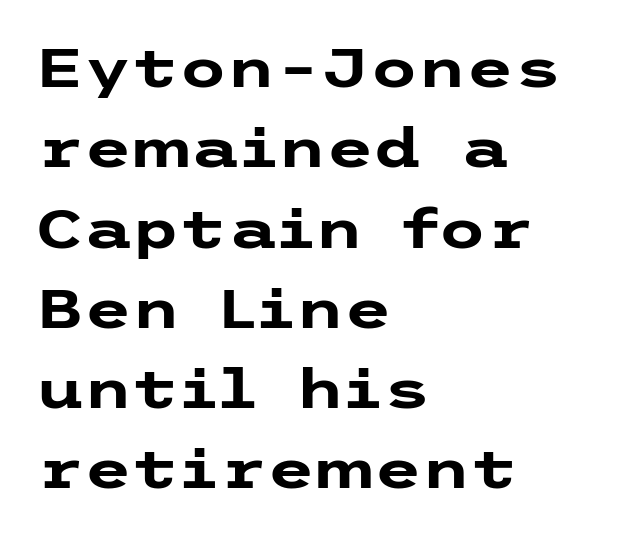
{"serif": "no", "italic": "no", "bold": "yes", "weight": "heavy", "width": "wide", "stroke_contrast": "low", "x_height": "medium", "underline": "no", "align": "left", "line_spacing": "normal", "line_spacing_ratio": 1.46, "letter_spacing": "normal", "letter_spacing_em": 0.0, "glyph_px": 55}
